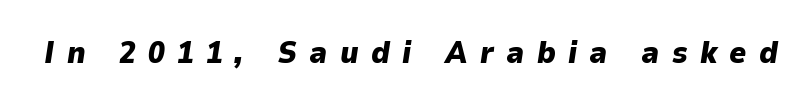
This sample has the flowing, uneven cadence of proportional lettering. In terms of posture, this sample is oblique. The area under the type is left untouched. Does the weight exceed regular? Yes, all the way to bold. Glyph-to-glyph distance is far greater than everyday printed text.
